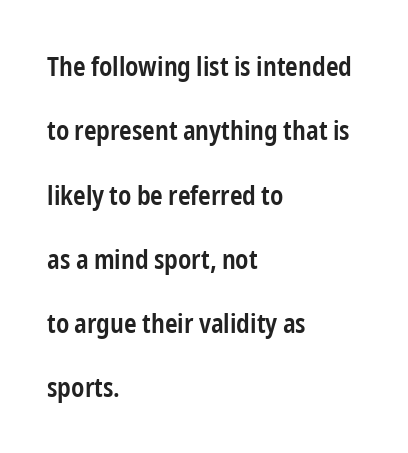
The image shows 27 px text type, upright; set left-aligned, loose line spacing (2.38x), normal letter spacing, not underlined.
